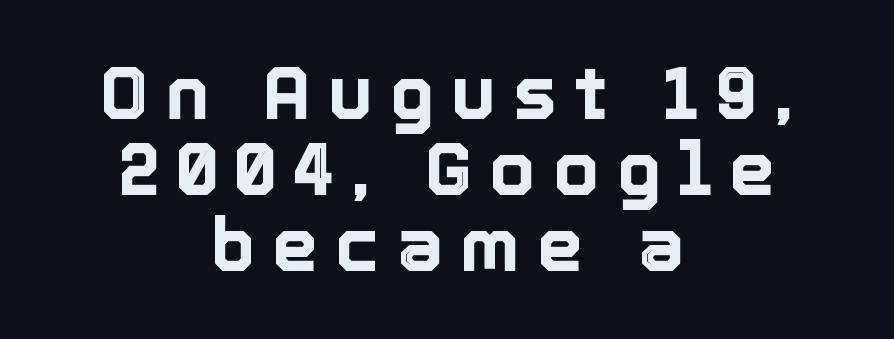
The image shows 74 px text type, upright; set centered, tight line spacing (1.03x), unusually wide letter spacing (+0.23 em), not underlined; a medium x-height.
